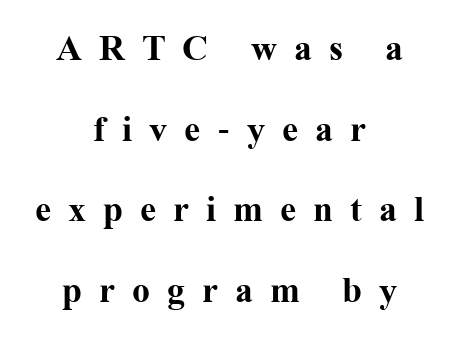
The type is letterspaced generously, with wide tracking. A bare baseline throughout the passage. A typesetter would label this face a serif. Centered paragraph, ragged on both sides. Is the type bold? Yes — the strokes are clearly thick and heavy.
